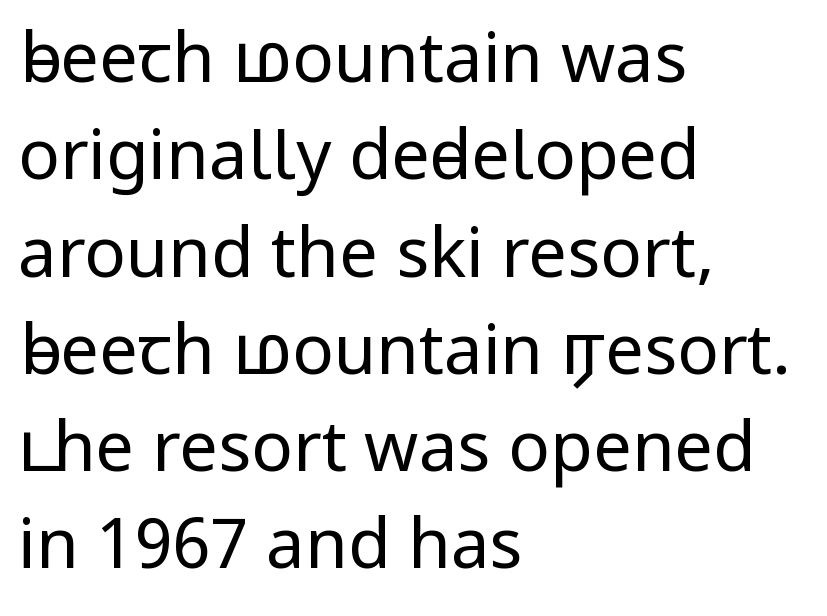
Q: Is the text bold? A: No.
Q: Is the text italic (slanted)? A: No, it is upright.
Q: Is the typeface a serif or a sans-serif typeface? A: Sans-serif.
Q: Is the text underlined? A: No.
Q: How is the paragraph aligned? A: Left-aligned.
Q: Is the spacing between letters normal or unusually wide? A: Normal.
Q: Is the spacing between lines tight, normal or loose? A: Normal.
Q: Width (condensed, normal, or wide)? A: Condensed.
Q: Stroke contrast? A: Low.
